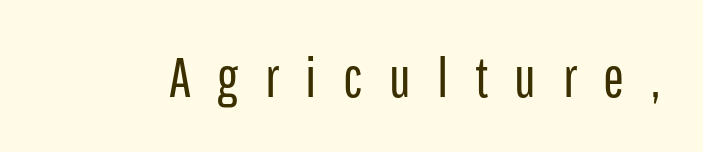
Spacing verdict: proportional, widths tailored to each character. Every character sits straight up, as roman type does. How are the letters spaced? Widely, with obvious added tracking. Descenders are the only things crossing below the line.
